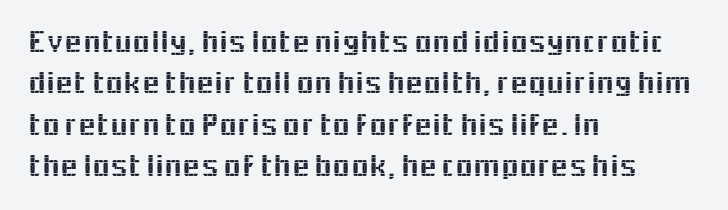
Q: Is the text italic (slanted)? A: No, it is upright.
Q: Is the typeface a serif or a sans-serif typeface? A: Sans-serif.
Q: Is the text underlined? A: No.
Q: How is the paragraph aligned? A: Left-aligned.
Q: Is the spacing between letters normal or unusually wide? A: Normal.
Q: Is the spacing between lines tight, normal or loose? A: Normal.
Q: Width (condensed, normal, or wide)? A: Normal.
Q: x-height? A: Medium.
Q: Monospaced? A: No.
